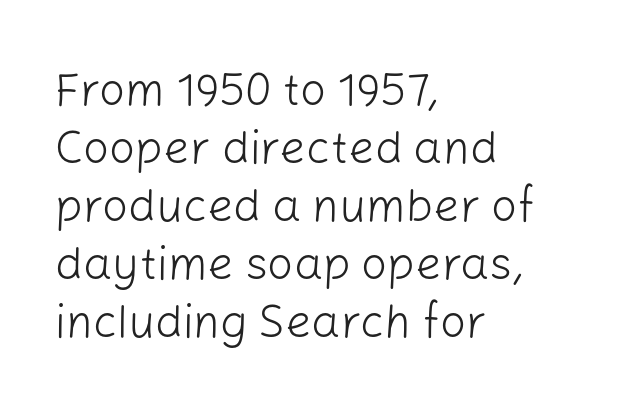
{"serif": "no", "italic": "no", "bold": "no", "weight": "light", "width": "normal", "stroke_contrast": "low", "x_height": "medium", "monospaced": "no", "underline": "no", "align": "left", "line_spacing": "normal", "line_spacing_ratio": 1.26, "letter_spacing": "normal", "letter_spacing_em": 0.0, "glyph_px": 46}
